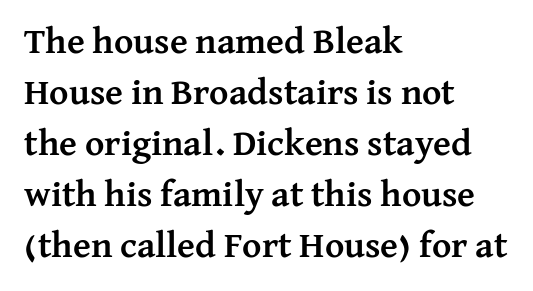
The image shows 37 px semibold serif type, upright; set left-aligned, normal line spacing (1.38x), normal letter spacing, not underlined; medium stroke contrast and a medium x-height.
